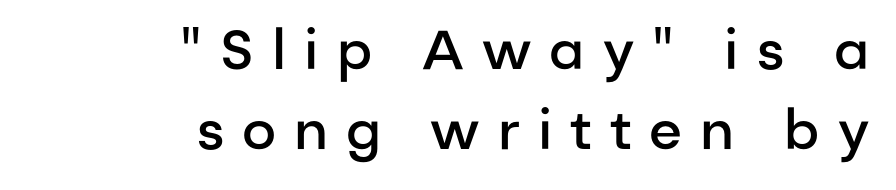
{"serif": "no", "italic": "no", "bold": "semi", "weight": "semibold", "width": "normal", "stroke_contrast": "low", "x_height": "medium", "monospaced": "no", "underline": "no", "align": "right", "line_spacing": "normal", "line_spacing_ratio": 1.45, "letter_spacing": "wide", "letter_spacing_em": 0.33, "glyph_px": 55}
